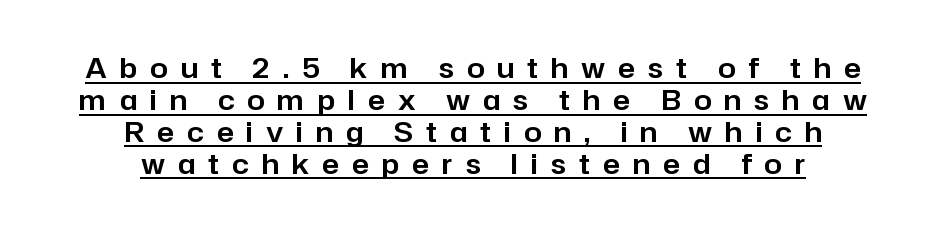
Q: Is the text italic (slanted)? A: No, it is upright.
Q: Is the typeface a serif or a sans-serif typeface? A: Sans-serif.
Q: Is the text underlined? A: Yes.
Q: How is the paragraph aligned? A: Centered.
Q: Is the spacing between letters normal or unusually wide? A: Unusually wide.
Q: Is the spacing between lines tight, normal or loose? A: Tight.
Q: Width (condensed, normal, or wide)? A: Normal.
Q: Stroke contrast? A: Low.
Q: x-height? A: Medium.
Q: Monospaced? A: No.
